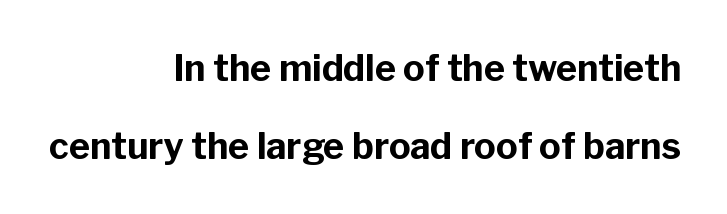
{"serif": "no", "italic": "no", "bold": "yes", "weight": "bold", "width": "normal", "stroke_contrast": "low", "x_height": "medium", "monospaced": "no", "underline": "no", "align": "right", "line_spacing": "loose", "line_spacing_ratio": 2.16, "letter_spacing": "normal", "letter_spacing_em": 0.0, "glyph_px": 36}
